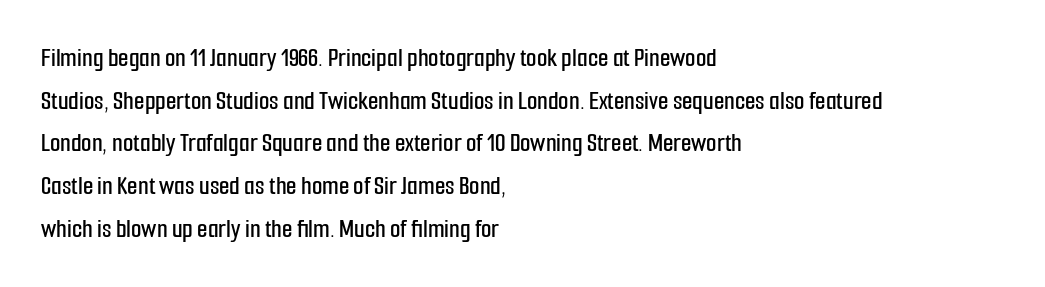
Q: Is the text italic (slanted)? A: No, it is upright.
Q: Is the text underlined? A: No.
Q: How is the paragraph aligned? A: Left-aligned.
Q: Is the spacing between letters normal or unusually wide? A: Normal.
Q: Is the spacing between lines tight, normal or loose? A: Normal.
